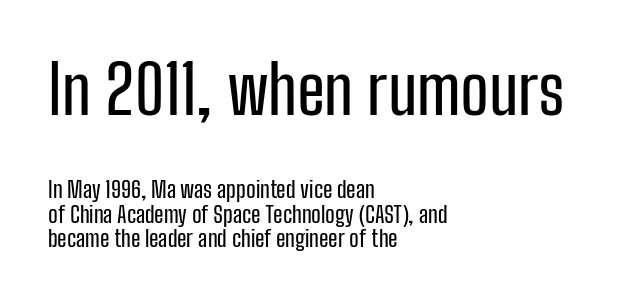
{"serif": "no", "italic": "no", "width": "condensed", "stroke_contrast": "low", "x_height": "medium", "monospaced": "no", "underline": "no", "align": "left", "line_spacing": "tight", "line_spacing_ratio": 1.07, "letter_spacing": "normal", "letter_spacing_em": 0.0, "larger_block": "first", "size_ratio": 2.96, "glyph_px": 68}
